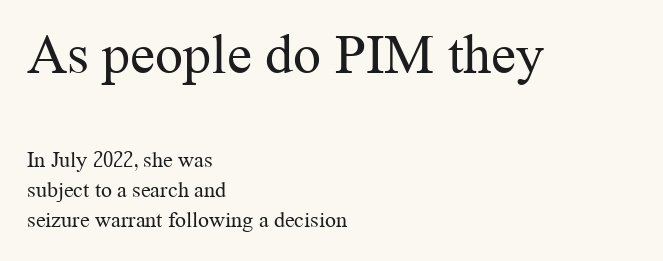
The image shows 56 px regular-weight serif type, upright; set left-aligned, normal line spacing (1.37x), normal letter spacing, not underlined; the first (top) block is 2.55x larger; medium stroke contrast and a medium x-height.
